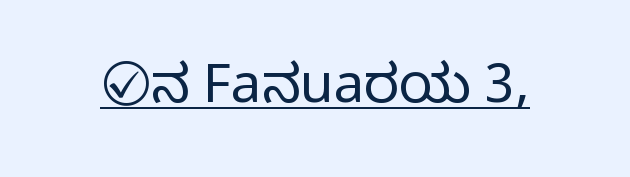
Q: Is the text bold? A: No.
Q: Is the text italic (slanted)? A: No, it is upright.
Q: Is the typeface a serif or a sans-serif typeface? A: Sans-serif.
Q: Is the text underlined? A: Yes.
Q: Is the spacing between letters normal or unusually wide? A: Normal.
Q: Width (condensed, normal, or wide)? A: Condensed.
Q: Stroke contrast? A: Low.
Q: x-height? A: Large.
Q: Monospaced? A: No.
